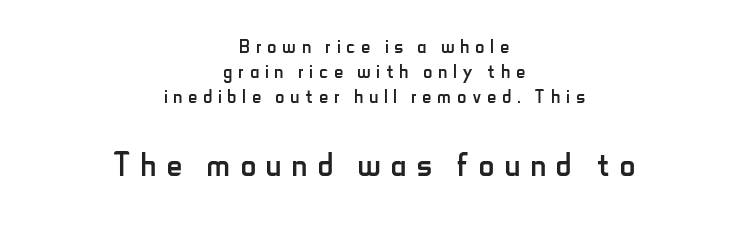
Q: Is the text bold? A: No.
Q: Is the text italic (slanted)? A: No, it is upright.
Q: Is the typeface a serif or a sans-serif typeface? A: Sans-serif.
Q: Is the text underlined? A: No.
Q: How is the paragraph aligned? A: Centered.
Q: Is the spacing between letters normal or unusually wide? A: Unusually wide.
Q: Is the spacing between lines tight, normal or loose? A: Tight.
Q: Which block of text is set in a larger size, the first (top) or the second (bottom)? A: The second (bottom) one.
Q: Width (condensed, normal, or wide)? A: Condensed.
Q: Stroke contrast? A: Low.
Q: x-height? A: Small.
Q: Monospaced? A: No.
